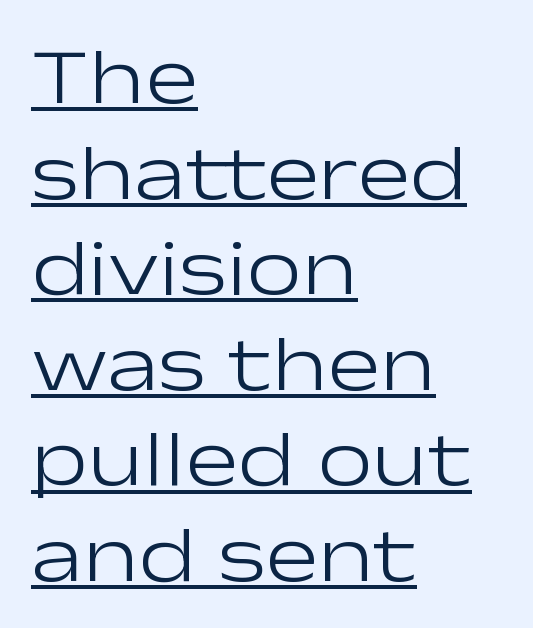
{"serif": "no", "italic": "no", "bold": "no", "weight": "light", "width": "wide", "stroke_contrast": "low", "x_height": "medium", "monospaced": "no", "underline": "yes", "align": "left", "line_spacing_ratio": 1.21, "letter_spacing": "normal", "letter_spacing_em": 0.0, "glyph_px": 79}
